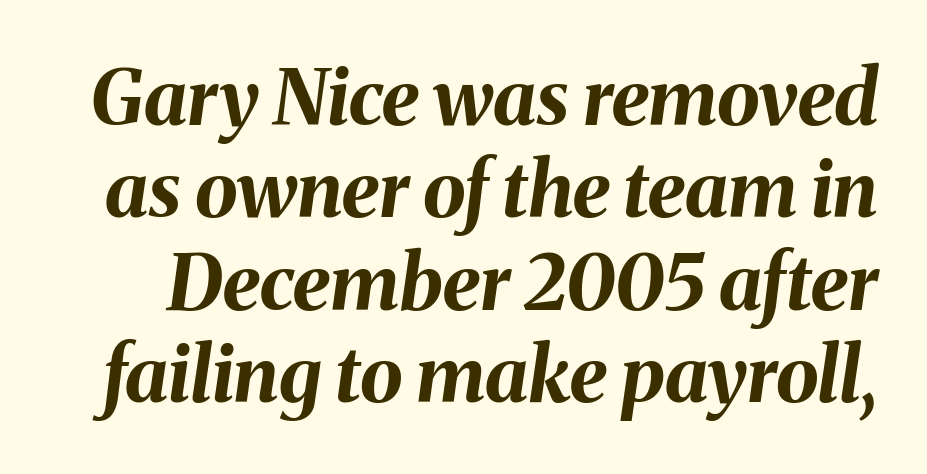
The image shows 77 px bold type, italic (leaning right); set line spacing 1.2x, normal letter spacing, not underlined; medium stroke contrast and a medium x-height.
